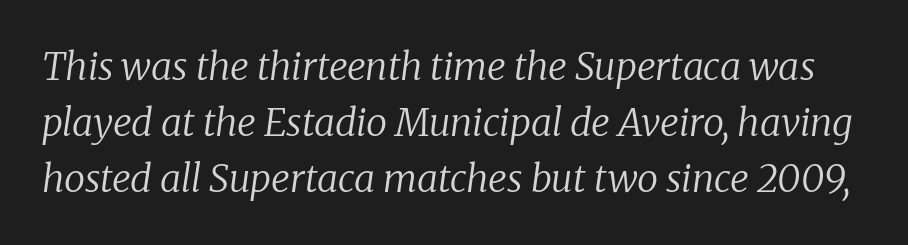
The image shows 38 px regular-weight serif type, italic (leaning right); set normal line spacing (1.47x), normal letter spacing, not underlined; low stroke contrast and a medium x-height.
